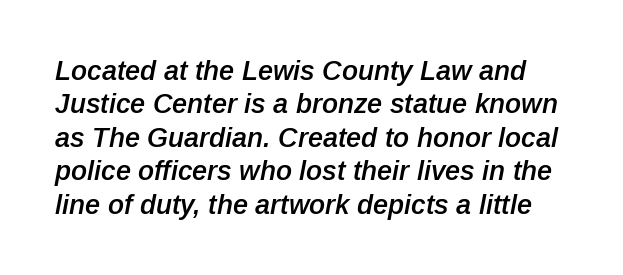
Q: Is the text bold? A: Semi-bold.
Q: Is the text italic (slanted)? A: Yes, it leans right by about 12 degrees.
Q: Is the text underlined? A: No.
Q: Is the spacing between letters normal or unusually wide? A: Normal.
